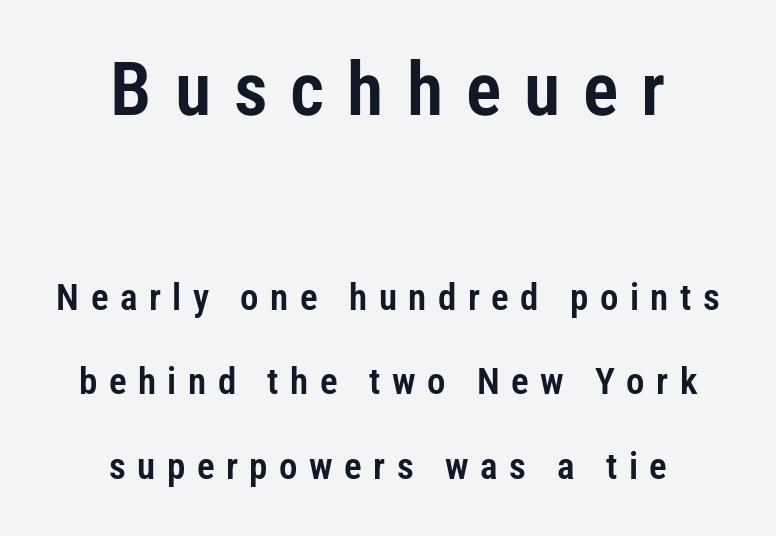
Q: Is the text italic (slanted)? A: No, it is upright.
Q: Is the typeface a serif or a sans-serif typeface? A: Sans-serif.
Q: Is the text underlined? A: No.
Q: How is the paragraph aligned? A: Centered.
Q: Is the spacing between letters normal or unusually wide? A: Unusually wide.
Q: Is the spacing between lines tight, normal or loose? A: Loose.
Q: Which block of text is set in a larger size, the first (top) or the second (bottom)? A: The first (top) one.
Q: Width (condensed, normal, or wide)? A: Condensed.
Q: Stroke contrast? A: Low.
Q: x-height? A: Medium.
Q: Monospaced? A: No.
